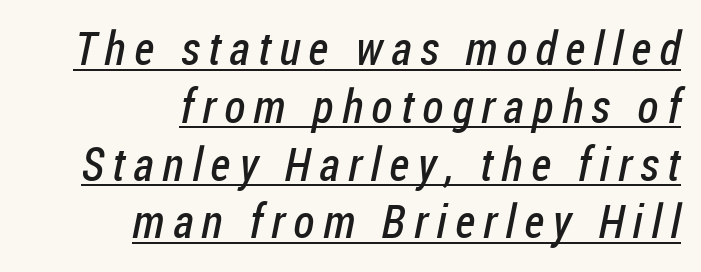
The image shows 47 px regular-weight, condensed sans-serif type; set right-aligned, line spacing 1.23x, underlined; low stroke contrast and a medium x-height.
